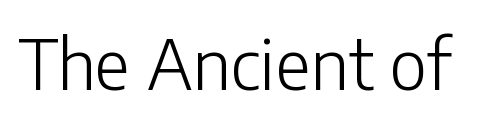
Weight: in the light-to-regular range. Quick note: underline off. The axis of the letterforms is exactly vertical. Think of a printed novel: that variable character pitch is what you see here. Check where the strokes stop: nothing finishes them off — pure sans. The line texture is even and compact thanks to regular tracking.
